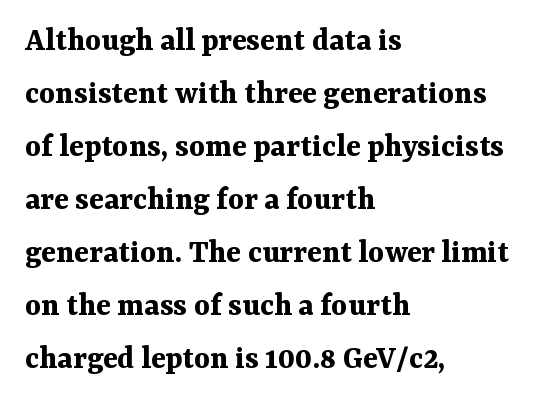
{"serif": "yes", "italic": "no", "bold": "yes", "weight": "bold", "width": "normal", "stroke_contrast": "medium", "x_height": "medium", "monospaced": "no", "underline": "no", "align": "left", "line_spacing": "normal", "line_spacing_ratio": 1.56, "letter_spacing": "normal", "letter_spacing_em": 0.0, "glyph_px": 34}
